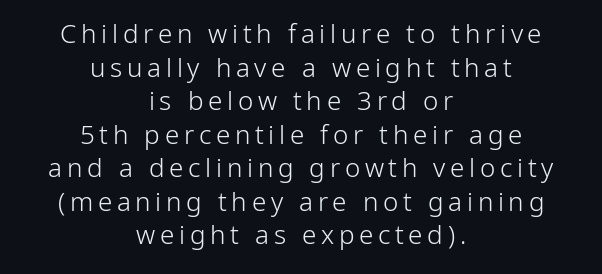
The image shows 26 px text type, upright; set centered, normal line spacing (1.29x), not underlined.
